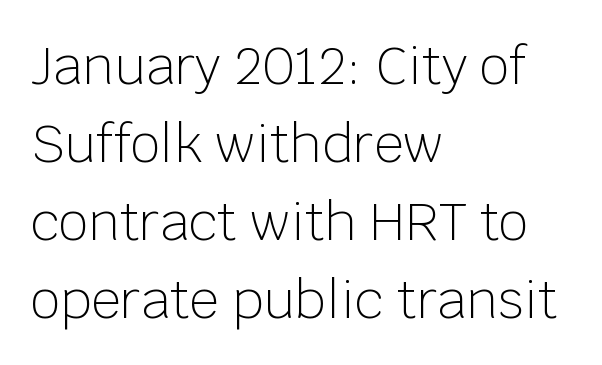
Descenders hang freely into open space. This is sans-serif lettering, the kind often seen on screens and signage. Caption: standard tracking, unaltered. Here the designer chose a conventional face with non-uniform glyph widths.
